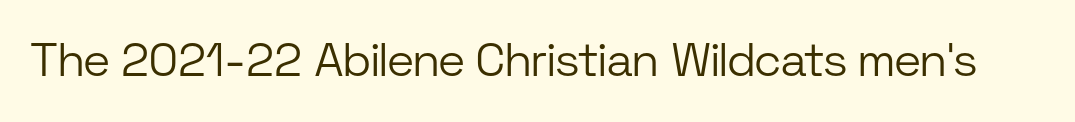
Q: Is the text bold? A: No.
Q: Is the text italic (slanted)? A: No, it is upright.
Q: Is the typeface a serif or a sans-serif typeface? A: Sans-serif.
Q: Is the text underlined? A: No.
Q: Is the spacing between letters normal or unusually wide? A: Normal.
Q: Width (condensed, normal, or wide)? A: Normal.
Q: Stroke contrast? A: Low.
Q: x-height? A: Medium.
Q: Monospaced? A: No.
